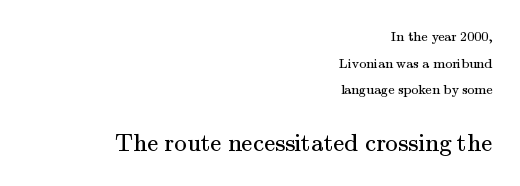
Vertical spacing — loose. The passage shown has conventional tracking throughout. Top chunk: small. Bottom chunk: large. A bare baseline throughout the passage. Stroke mass is kept to a normal reading level or below.
